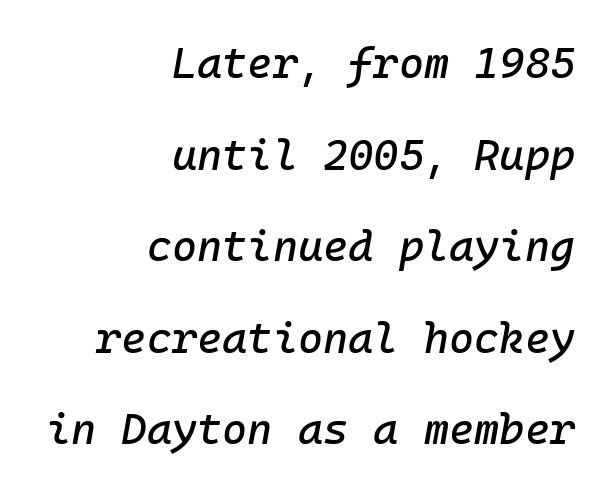
{"italic": "yes", "lean": "right", "slant_degrees": 10, "width": "normal", "stroke_contrast": "low", "x_height": "medium", "underline": "no", "align": "right", "line_spacing": "loose", "line_spacing_ratio": 2.13, "letter_spacing": "normal", "letter_spacing_em": 0.0, "glyph_px": 43}
